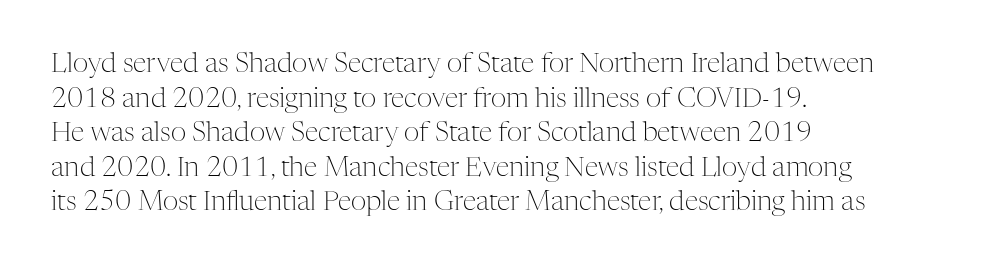
Q: Is the text bold? A: No.
Q: Is the text italic (slanted)? A: No, it is upright.
Q: Is the text underlined? A: No.
Q: How is the paragraph aligned? A: Left-aligned.
Q: Is the spacing between letters normal or unusually wide? A: Normal.
Q: Is the spacing between lines tight, normal or loose? A: Normal.
